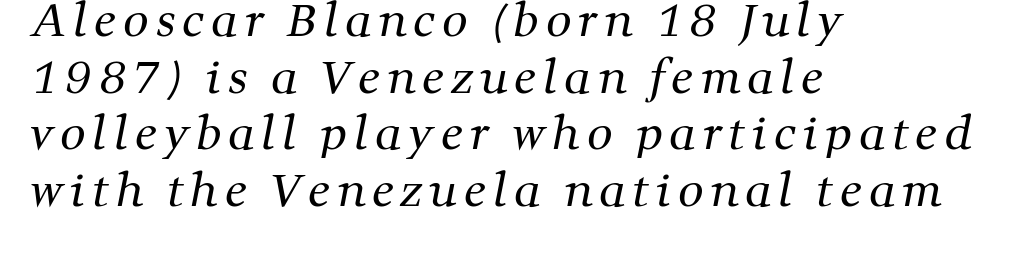
The image shows 45 px regular-weight serif type; set left-aligned, normal line spacing (1.26x), not underlined; medium stroke contrast and a medium x-height.
